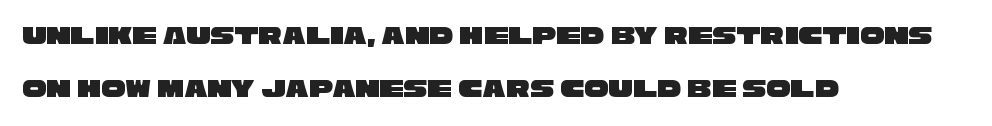
{"underline": "no", "align": "left", "line_spacing": "loose", "line_spacing_ratio": 1.97, "letter_spacing": "normal", "letter_spacing_em": 0.0, "glyph_px": 27}
